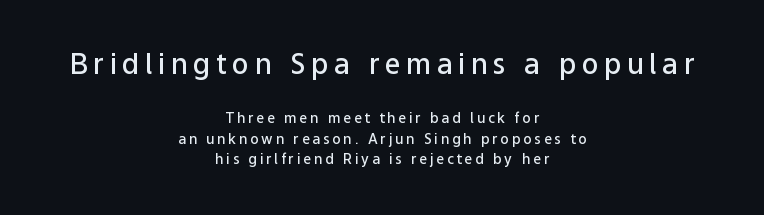
The image shows 28 px semibold sans-serif type, upright; set centered, normal line spacing (1.46x), unusually wide letter spacing (+0.2 em), not underlined; the first (top) block is 2.0x larger; low stroke contrast and a medium x-height.
